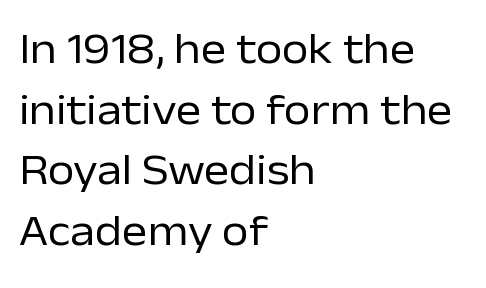
Q: Is the text bold? A: No.
Q: Is the text italic (slanted)? A: No, it is upright.
Q: Is the typeface a serif or a sans-serif typeface? A: Sans-serif.
Q: Is the text underlined? A: No.
Q: How is the paragraph aligned? A: Left-aligned.
Q: Is the spacing between letters normal or unusually wide? A: Normal.
Q: Is the spacing between lines tight, normal or loose? A: Normal.
Q: Width (condensed, normal, or wide)? A: Normal.
Q: Stroke contrast? A: Low.
Q: x-height? A: Medium.
Q: Monospaced? A: No.
